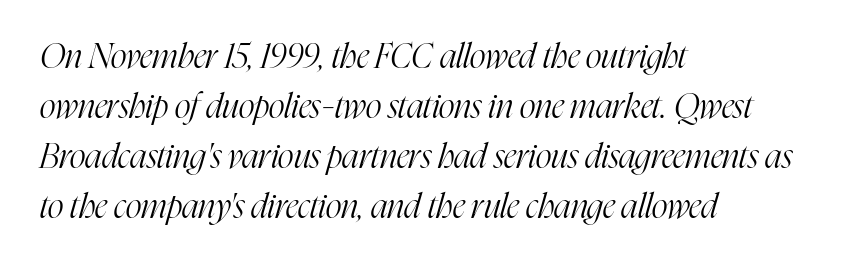
{"serif": "yes", "italic": "yes", "lean": "right", "slant_degrees": 16, "bold": "no", "weight": "light", "width": "condensed", "stroke_contrast": "high", "x_height": "medium", "monospaced": "no", "underline": "no", "align": "left", "line_spacing": "normal", "line_spacing_ratio": 1.47, "letter_spacing": "normal", "letter_spacing_em": 0.0, "glyph_px": 34}
